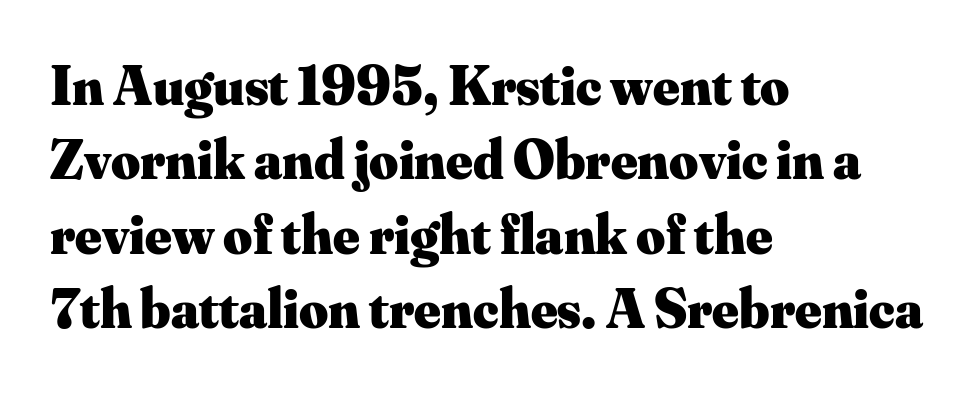
The image shows 56 px heavy serif type, upright; set left-aligned, normal line spacing (1.33x), normal letter spacing, not underlined; medium stroke contrast and a small x-height.
